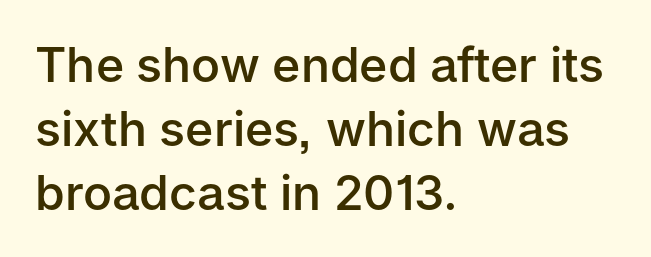
Q: Is the text bold? A: Semi-bold.
Q: Is the text italic (slanted)? A: No, it is upright.
Q: Is the typeface a serif or a sans-serif typeface? A: Sans-serif.
Q: Is the text underlined? A: No.
Q: How is the paragraph aligned? A: Left-aligned.
Q: Is the spacing between letters normal or unusually wide? A: Normal.
Q: Is the spacing between lines tight, normal or loose? A: Normal.
Q: Width (condensed, normal, or wide)? A: Normal.
Q: Stroke contrast? A: Low.
Q: x-height? A: Medium.
Q: Monospaced? A: No.
